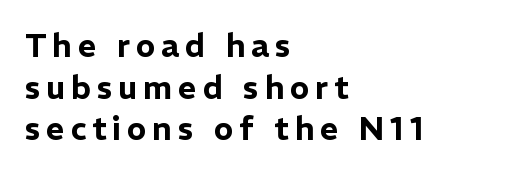
Left-aligned paragraph, ragged on the right. Stroke terminals: plain, sans-serif. Every stem runs plumb, perpendicular to the baseline. The leading is moderate, giving the passage an even texture. The words here are not underlined.
